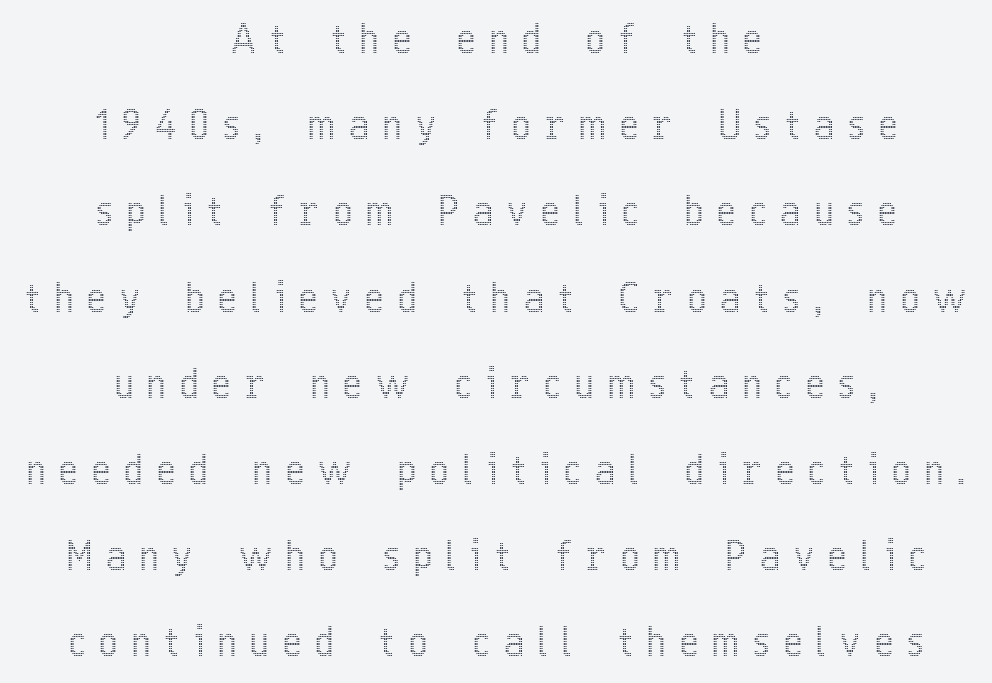
Q: Is the text italic (slanted)? A: No, it is upright.
Q: Is the text underlined? A: No.
Q: How is the paragraph aligned? A: Centered.
Q: Is the spacing between letters normal or unusually wide? A: Unusually wide.
Q: Is the spacing between lines tight, normal or loose? A: Loose.
Q: Width (condensed, normal, or wide)? A: Condensed.
Q: x-height? A: Medium.
Q: Monospaced? A: No.
